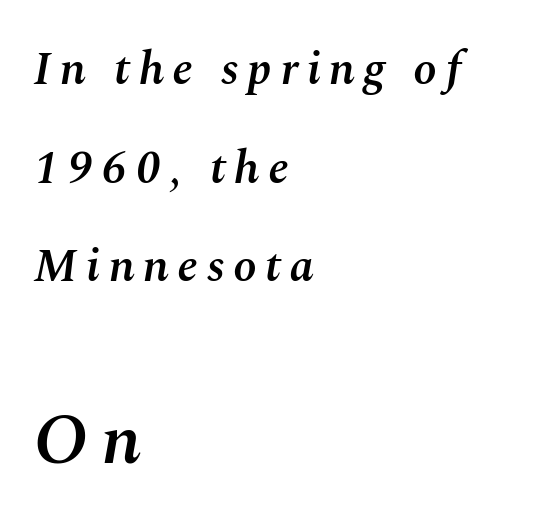
{"italic": "yes", "lean": "right", "slant_degrees": 10, "bold": "semi", "weight": "semibold", "width": "normal", "stroke_contrast": "medium", "x_height": "medium", "monospaced": "no", "underline": "no", "align": "left", "line_spacing": "loose", "line_spacing_ratio": 2.1, "larger_block": "second", "size_ratio": 1.51, "glyph_px": 71}
